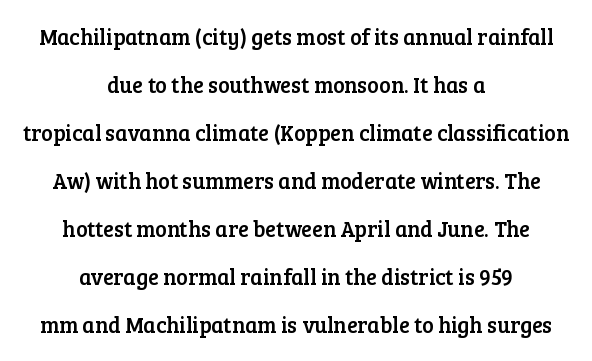
{"italic": "no", "underline": "no", "align": "center", "line_spacing": "loose", "line_spacing_ratio": 2.18, "letter_spacing": "normal", "letter_spacing_em": 0.0, "glyph_px": 22}
